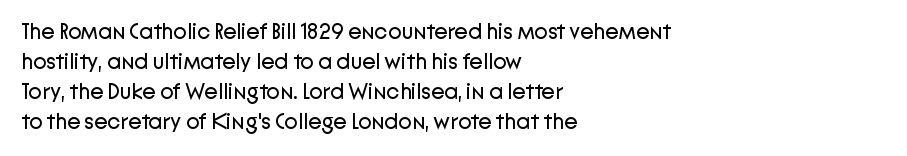
The image shows 22 px text type, upright; set left-aligned, normal line spacing (1.37x), normal letter spacing, not underlined.
